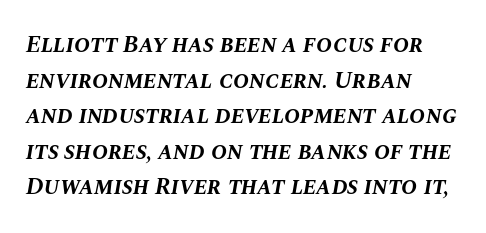
{"italic": "yes", "lean": "right", "slant_degrees": 10, "bold": "yes", "underline": "no", "align": "left", "line_spacing": "normal", "line_spacing_ratio": 1.48, "letter_spacing": "normal", "letter_spacing_em": 0.0, "glyph_px": 24}
